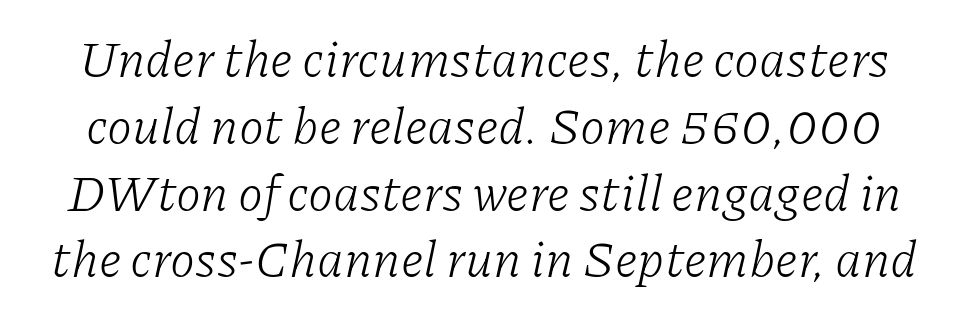
The image shows 51 px light serif type, italic (leaning right); set normal line spacing (1.31x), normal letter spacing, not underlined; low stroke contrast and a medium x-height.
